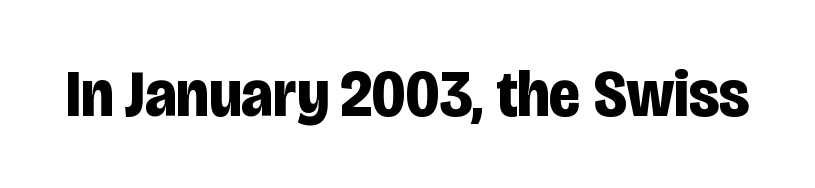
Q: Is the text bold? A: Yes.
Q: Is the text italic (slanted)? A: No, it is upright.
Q: Is the typeface a serif or a sans-serif typeface? A: Sans-serif.
Q: Is the text underlined? A: No.
Q: Is the spacing between letters normal or unusually wide? A: Normal.
Q: Width (condensed, normal, or wide)? A: Condensed.
Q: Stroke contrast? A: Low.
Q: x-height? A: Large.
Q: Monospaced? A: No.
